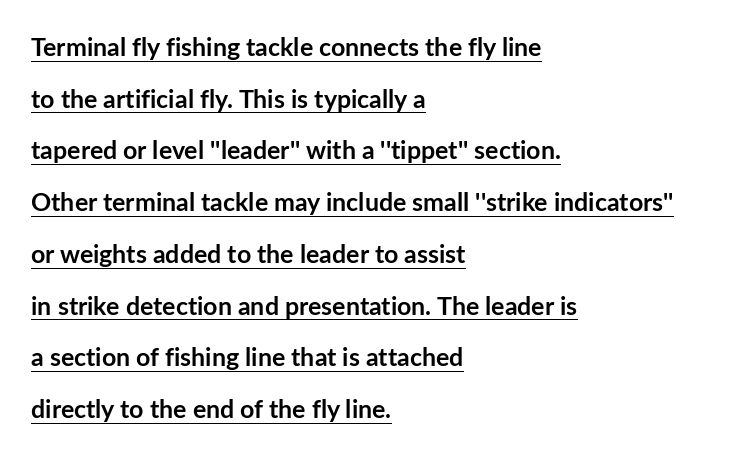
The image shows 25 px bold type, upright; set left-aligned, loose line spacing (2.07x), normal letter spacing, underlined.
